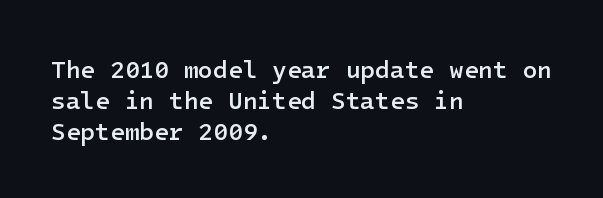
Q: Is the text bold? A: Semi-bold.
Q: Is the text italic (slanted)? A: No, it is upright.
Q: Is the text underlined? A: No.
Q: How is the paragraph aligned? A: Left-aligned.
Q: Is the spacing between letters normal or unusually wide? A: Normal.
Q: Is the spacing between lines tight, normal or loose? A: Normal.
